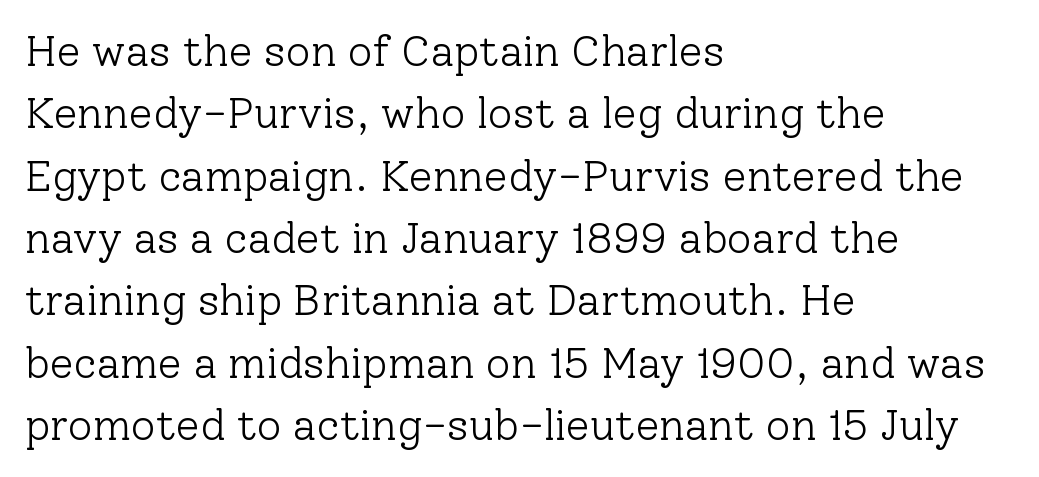
Q: Is the text bold? A: No.
Q: Is the text italic (slanted)? A: No, it is upright.
Q: Is the typeface a serif or a sans-serif typeface? A: Serif.
Q: Is the text underlined? A: No.
Q: How is the paragraph aligned? A: Left-aligned.
Q: Is the spacing between letters normal or unusually wide? A: Normal.
Q: Is the spacing between lines tight, normal or loose? A: Normal.
Q: Width (condensed, normal, or wide)? A: Normal.
Q: Stroke contrast? A: Low.
Q: x-height? A: Medium.
Q: Monospaced? A: No.
